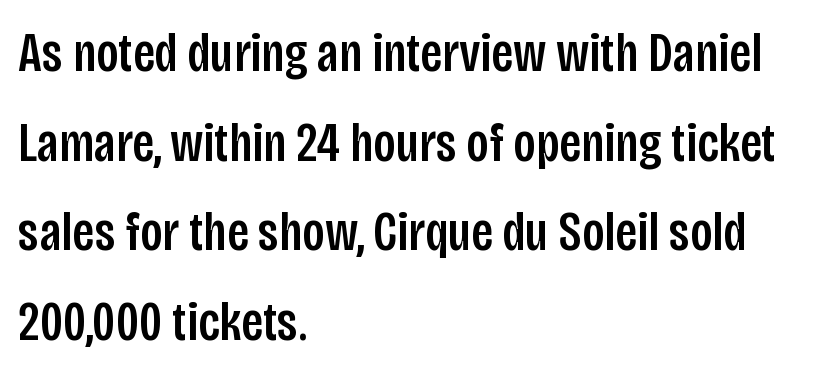
The image shows 56 px condensed sans-serif type, upright; set left-aligned, normal line spacing (1.6x), normal letter spacing, not underlined; low stroke contrast and a large x-height.
